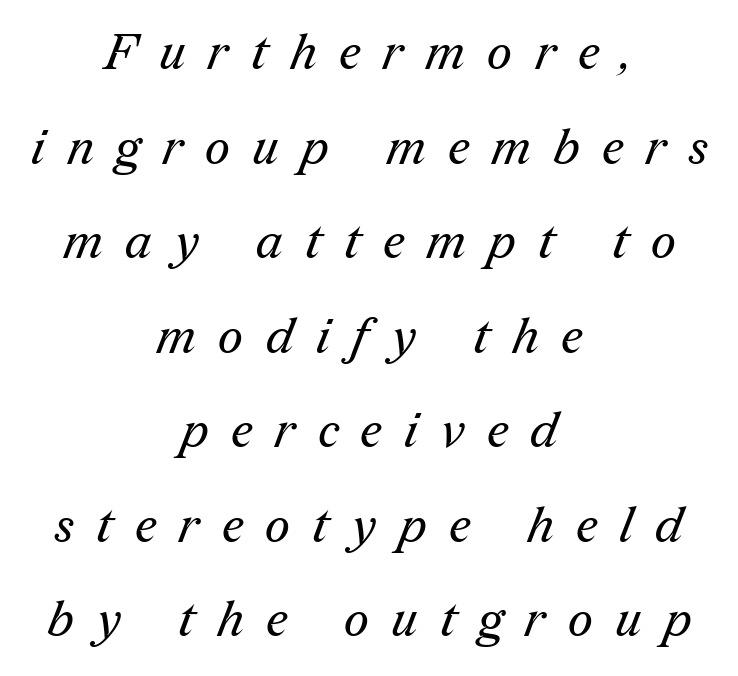
Q: Is the text bold? A: No.
Q: Is the typeface a serif or a sans-serif typeface? A: Serif.
Q: Is the text underlined? A: No.
Q: How is the paragraph aligned? A: Centered.
Q: Is the spacing between letters normal or unusually wide? A: Unusually wide.
Q: Is the spacing between lines tight, normal or loose? A: Loose.
Q: Width (condensed, normal, or wide)? A: Normal.
Q: Stroke contrast? A: Medium.
Q: x-height? A: Medium.
Q: Monospaced? A: No.
